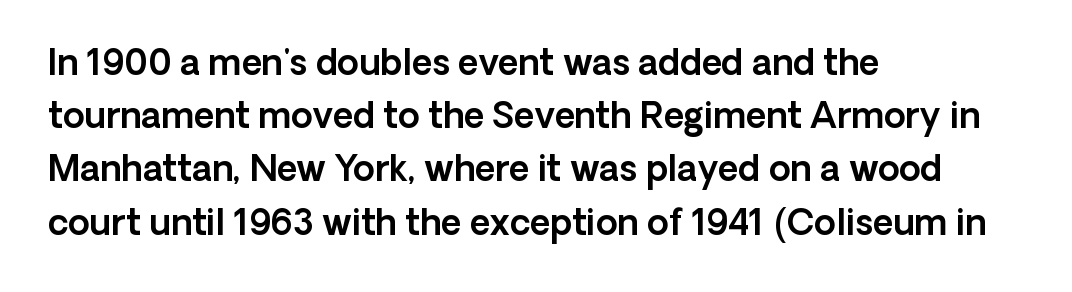
Q: Is the text italic (slanted)? A: No, it is upright.
Q: Is the typeface a serif or a sans-serif typeface? A: Sans-serif.
Q: Is the text underlined? A: No.
Q: How is the paragraph aligned? A: Left-aligned.
Q: Is the spacing between letters normal or unusually wide? A: Normal.
Q: Is the spacing between lines tight, normal or loose? A: Normal.
Q: Width (condensed, normal, or wide)? A: Normal.
Q: x-height? A: Medium.
Q: Monospaced? A: No.
